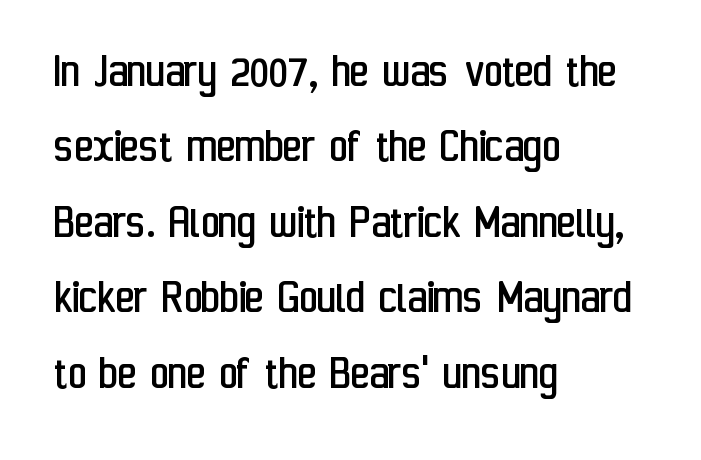
The image shows 51 px regular-weight, condensed sans-serif type, upright; set left-aligned, normal line spacing (1.48x), normal letter spacing, not underlined; low stroke contrast and a medium x-height.
